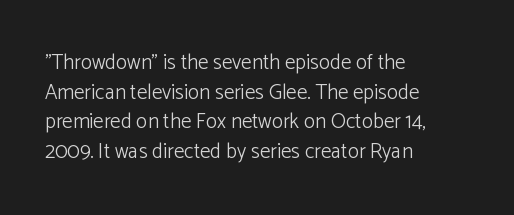
{"italic": "no", "bold": "no", "underline": "no", "align": "left", "line_spacing": "normal", "line_spacing_ratio": 1.41, "letter_spacing": "normal", "letter_spacing_em": 0.0, "glyph_px": 21}
